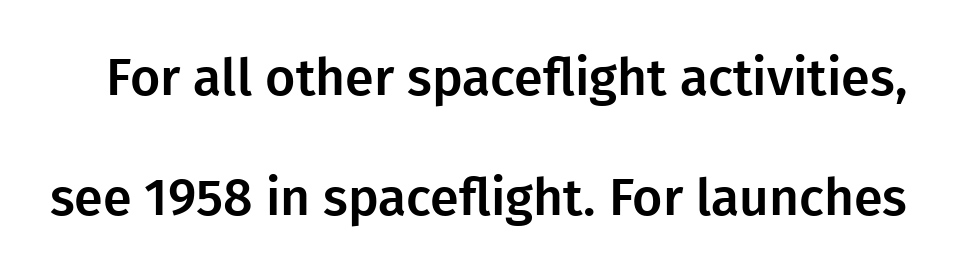
Q: Is the text italic (slanted)? A: No, it is upright.
Q: Is the typeface a serif or a sans-serif typeface? A: Sans-serif.
Q: Is the text underlined? A: No.
Q: Is the spacing between letters normal or unusually wide? A: Normal.
Q: Is the spacing between lines tight, normal or loose? A: Loose.
Q: Width (condensed, normal, or wide)? A: Normal.
Q: Stroke contrast? A: Low.
Q: x-height? A: Medium.
Q: Monospaced? A: No.
